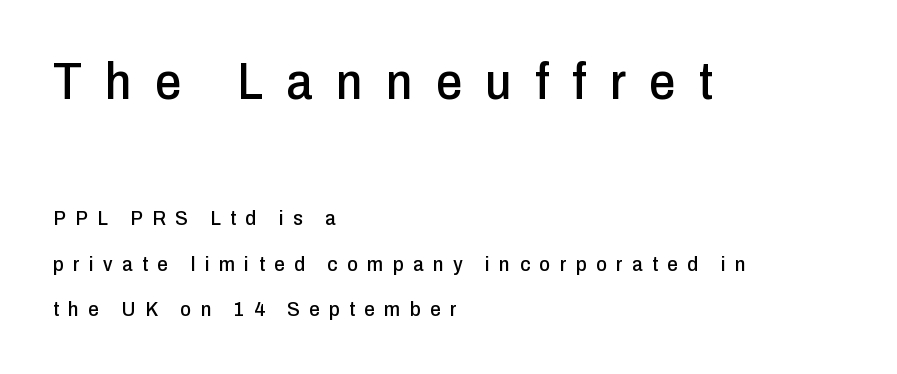
{"serif": "no", "italic": "no", "width": "condensed", "stroke_contrast": "low", "x_height": "medium", "monospaced": "no", "underline": "no", "align": "left", "line_spacing": "loose", "line_spacing_ratio": 2.15, "letter_spacing": "wide", "letter_spacing_em": 0.45, "larger_block": "first", "size_ratio": 2.48, "glyph_px": 52}
